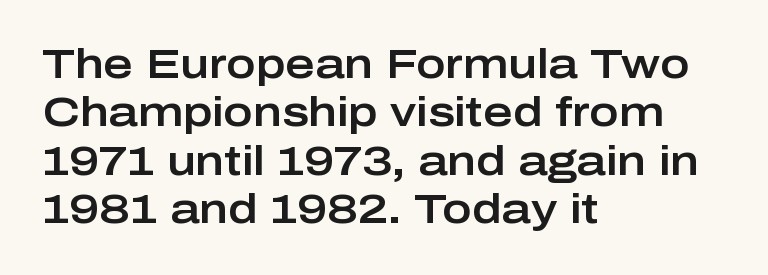
Anything drawn beneath the words? Only blank space. Font category for this specimen: sans-serif. The face used here is proportionally spaced, like ordinary book or web type. Style check: upright.
